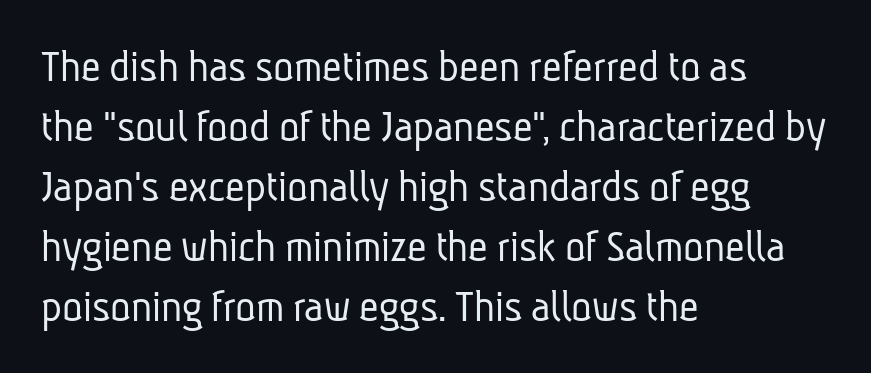
Evenly set lines give the paragraph a standard silhouette. Is this a heavy cut? Hardly; it is regular or lighter. This sample has the flowing, uneven cadence of proportional lettering. Does the type have serifs? No, each stem ends abruptly.
